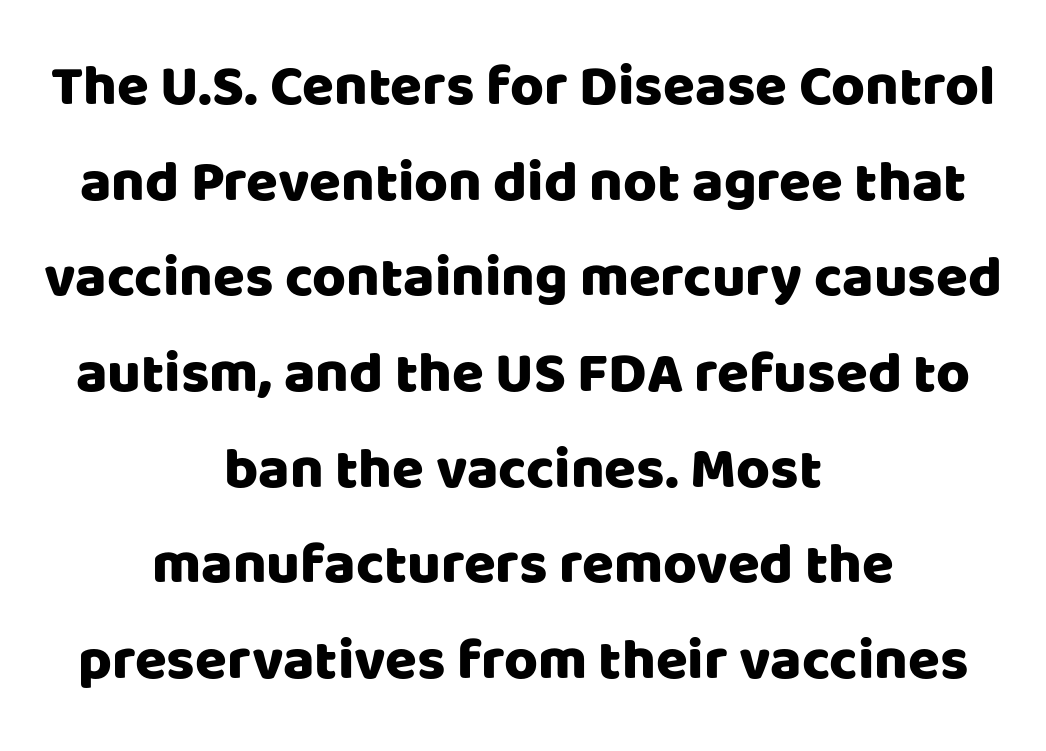
The image shows 58 px sans-serif type, upright; set centered, normal line spacing (1.65x), normal letter spacing, not underlined; low stroke contrast and a large x-height.
